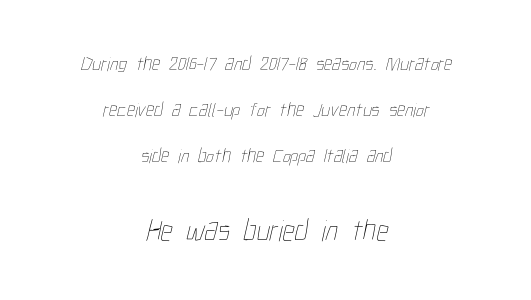
Compared with typical paragraphs, the rows here are farther apart. Any mark beneath the type? The region is blank. The letters sit at their default tracking, neither squeezed nor spread. Compared with a typical body face, this is equally light or lighter still.
